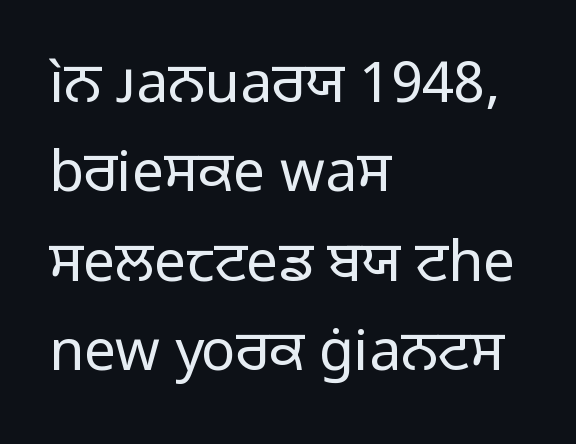
Q: Is the text bold? A: No.
Q: Is the text italic (slanted)? A: No, it is upright.
Q: Is the typeface a serif or a sans-serif typeface? A: Sans-serif.
Q: Is the text underlined? A: No.
Q: How is the paragraph aligned? A: Left-aligned.
Q: Is the spacing between letters normal or unusually wide? A: Normal.
Q: Is the spacing between lines tight, normal or loose? A: Normal.
Q: Width (condensed, normal, or wide)? A: Normal.
Q: Stroke contrast? A: Low.
Q: x-height? A: Medium.
Q: Monospaced? A: No.
